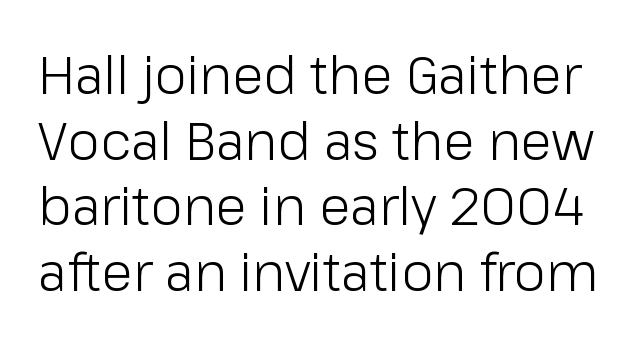
{"serif": "no", "italic": "no", "bold": "no", "weight": "light", "width": "normal", "stroke_contrast": "low", "x_height": "medium", "monospaced": "no", "underline": "no", "line_spacing": "normal", "line_spacing_ratio": 1.26, "letter_spacing": "normal", "letter_spacing_em": 0.0, "glyph_px": 52}
